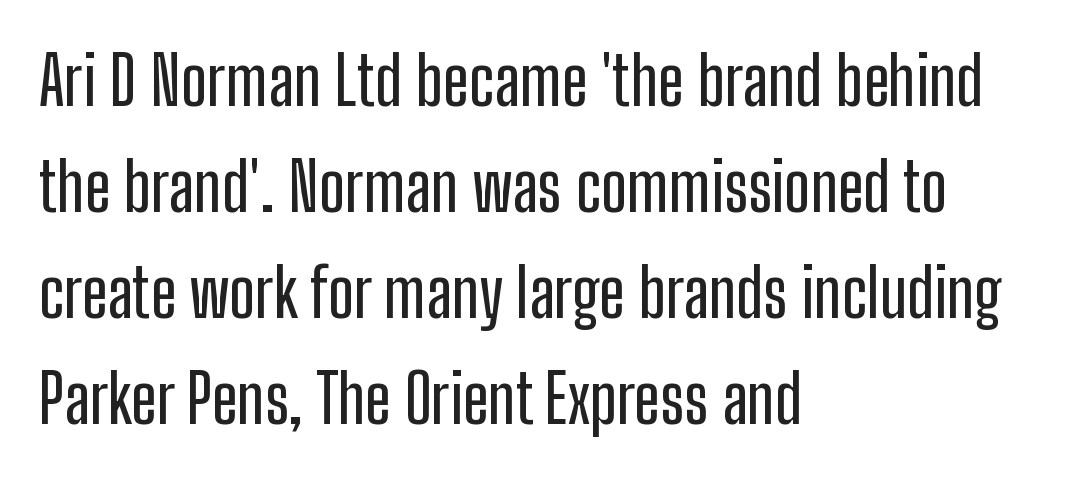
Q: Is the text italic (slanted)? A: No, it is upright.
Q: Is the typeface a serif or a sans-serif typeface? A: Sans-serif.
Q: Is the text underlined? A: No.
Q: How is the paragraph aligned? A: Left-aligned.
Q: Is the spacing between letters normal or unusually wide? A: Normal.
Q: Is the spacing between lines tight, normal or loose? A: Normal.
Q: Width (condensed, normal, or wide)? A: Condensed.
Q: Stroke contrast? A: Low.
Q: x-height? A: Medium.
Q: Monospaced? A: No.
